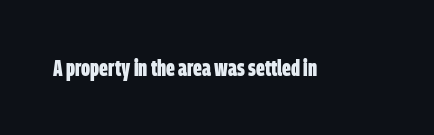
The image shows 23 px bold type; set normal letter spacing, not underlined.
